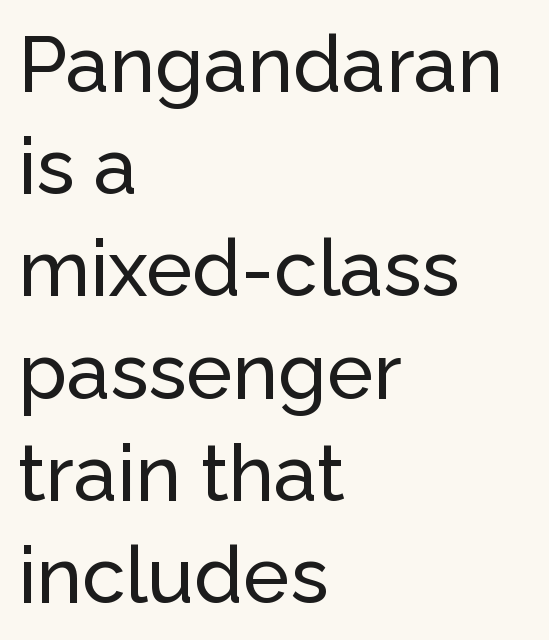
The image shows 78 px sans-serif type, upright; set left-aligned, normal line spacing (1.31x), normal letter spacing, not underlined; low stroke contrast and a medium x-height.
